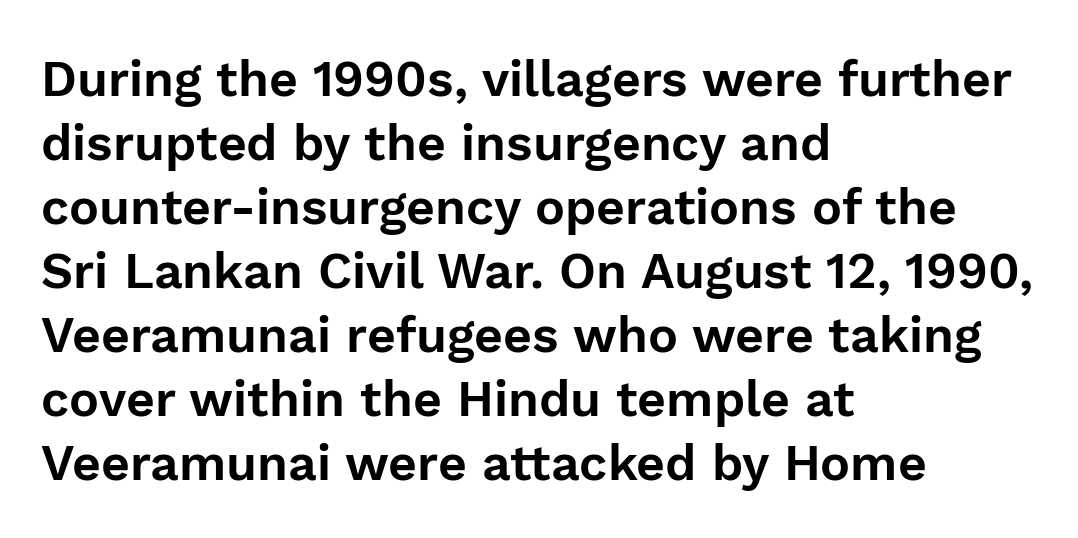
The image shows 50 px sans-serif type, upright; set left-aligned, normal line spacing (1.28x), normal letter spacing, not underlined; low stroke contrast and a medium x-height.
